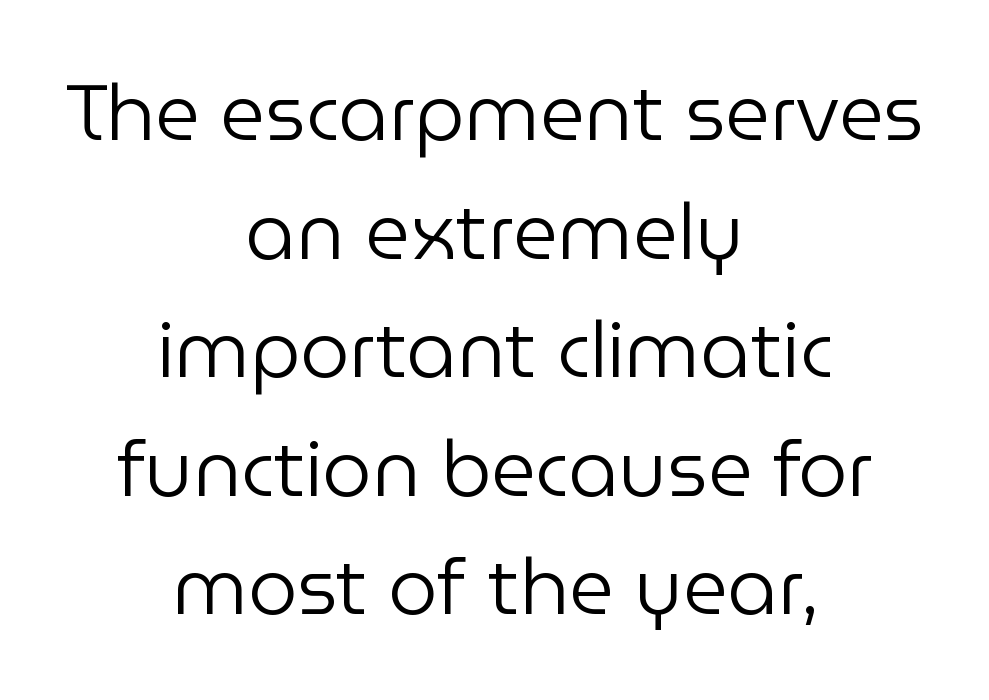
The image shows 78 px regular-weight sans-serif type, upright; set centered, normal line spacing (1.52x), normal letter spacing, not underlined; low stroke contrast and a medium x-height.
